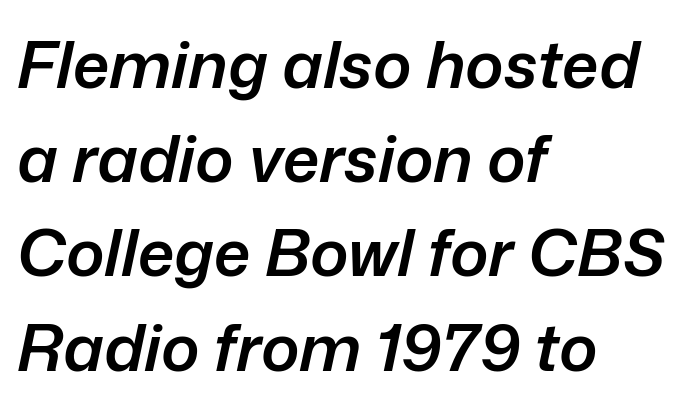
{"italic": "yes", "lean": "right", "slant_degrees": 12, "bold": "semi", "weight": "semibold", "width": "normal", "stroke_contrast": "low", "x_height": "medium", "monospaced": "no", "underline": "no", "align": "left", "line_spacing": "normal", "line_spacing_ratio": 1.45, "letter_spacing": "normal", "letter_spacing_em": 0.0, "glyph_px": 65}
